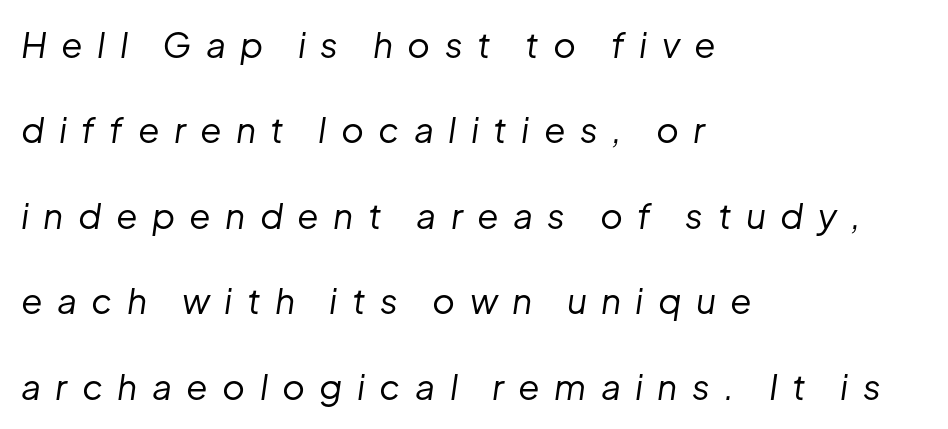
Q: Is the text bold? A: No.
Q: Is the text italic (slanted)? A: Yes, it leans right by about 8 degrees.
Q: Is the text underlined? A: No.
Q: How is the paragraph aligned? A: Left-aligned.
Q: Is the spacing between letters normal or unusually wide? A: Unusually wide.
Q: Is the spacing between lines tight, normal or loose? A: Loose.
Q: Width (condensed, normal, or wide)? A: Normal.
Q: Stroke contrast? A: Low.
Q: x-height? A: Medium.
Q: Monospaced? A: No.
